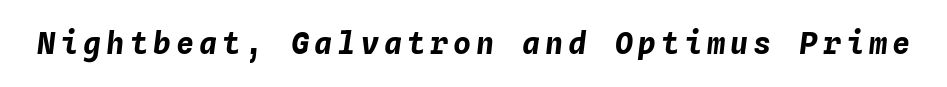
Yep, that's italic — everything's leaning. Think of a typewriter: that constant character pitch is what you see here. Chunky letters — that's bold for sure. A clean baseline with only descenders dipping below it.
